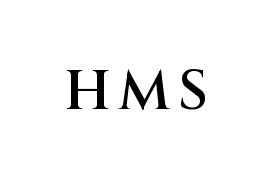
Q: Is the text bold? A: Semi-bold.
Q: Is the text italic (slanted)? A: No, it is upright.
Q: Is the typeface a serif or a sans-serif typeface? A: Sans-serif.
Q: Is the text underlined? A: No.
Q: Width (condensed, normal, or wide)? A: Normal.
Q: Stroke contrast? A: Medium.
Q: x-height? A: Large.
Q: Monospaced? A: No.
